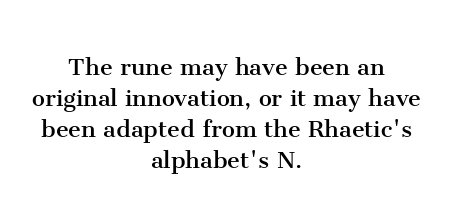
The image shows 29 px regular-weight serif type, upright; set centered, tight line spacing (1.07x), normal letter spacing, not underlined; medium stroke contrast and a medium x-height.
